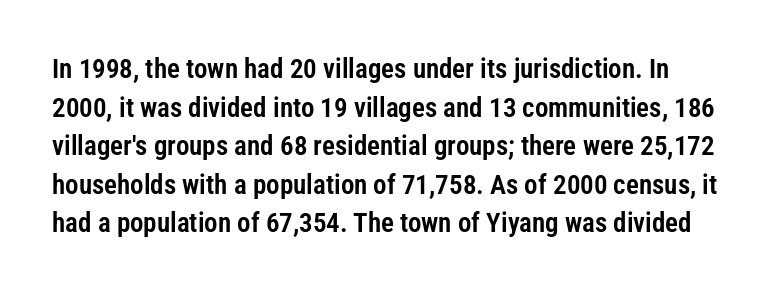
{"italic": "no", "underline": "no", "line_spacing": "normal", "line_spacing_ratio": 1.43, "letter_spacing": "normal", "letter_spacing_em": 0.0, "glyph_px": 27}
